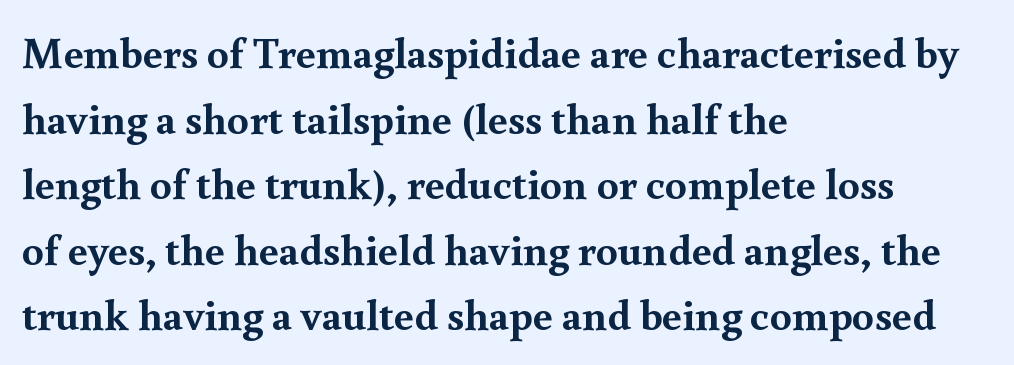
The image shows 44 px semibold serif type, upright; set left-aligned, normal line spacing (1.49x), normal letter spacing, not underlined; a small x-height.
